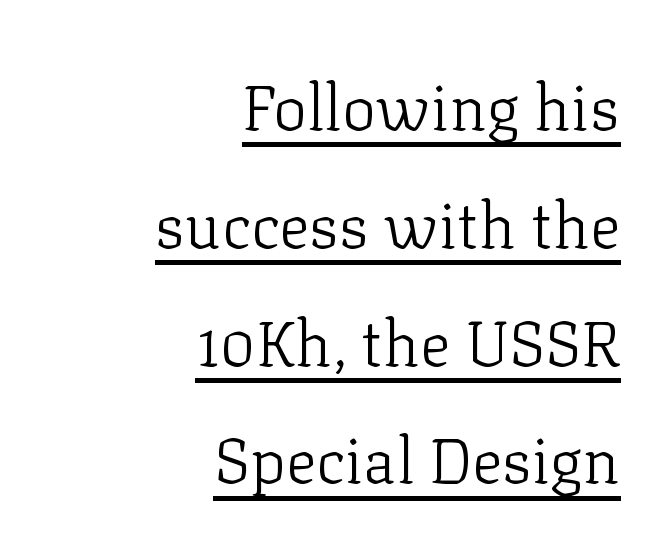
Q: Is the text bold? A: No.
Q: Is the text italic (slanted)? A: No, it is upright.
Q: Is the typeface a serif or a sans-serif typeface? A: Serif.
Q: Is the text underlined? A: Yes.
Q: How is the paragraph aligned? A: Right-aligned.
Q: Is the spacing between letters normal or unusually wide? A: Normal.
Q: Width (condensed, normal, or wide)? A: Normal.
Q: Stroke contrast? A: Low.
Q: x-height? A: Medium.
Q: Monospaced? A: No.
